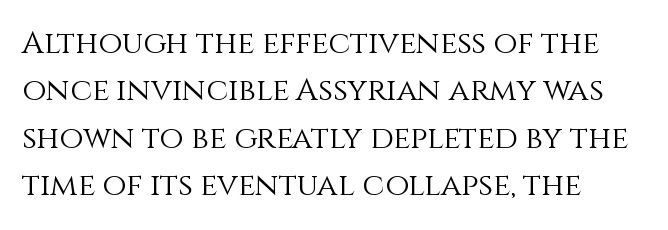
Caption: multi-line text, flush left, ragged right. Baseline-to-baseline distance is the conventional proportion of letter height. Looks like regular typesetting: each glyph gets only the width it needs. A typesetter would mark this as roman, not italic. The strokes are not fattened; the text isn't bold.
